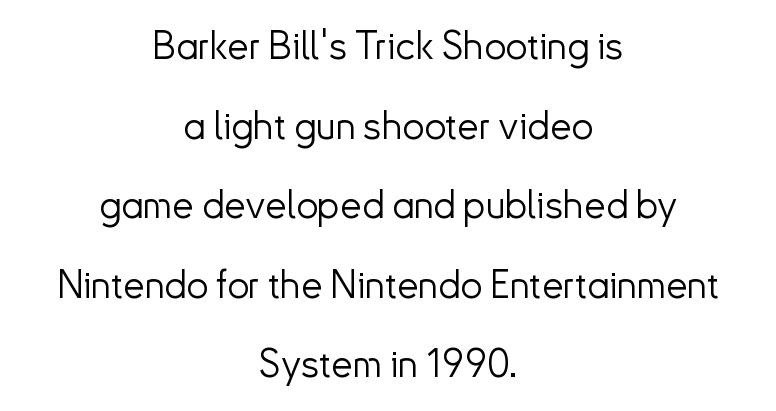
{"serif": "no", "italic": "no", "bold": "no", "weight": "light", "width": "normal", "stroke_contrast": "low", "x_height": "small", "monospaced": "no", "underline": "no", "align": "center", "line_spacing": "loose", "line_spacing_ratio": 2.04, "letter_spacing": "normal", "letter_spacing_em": 0.0, "glyph_px": 39}
